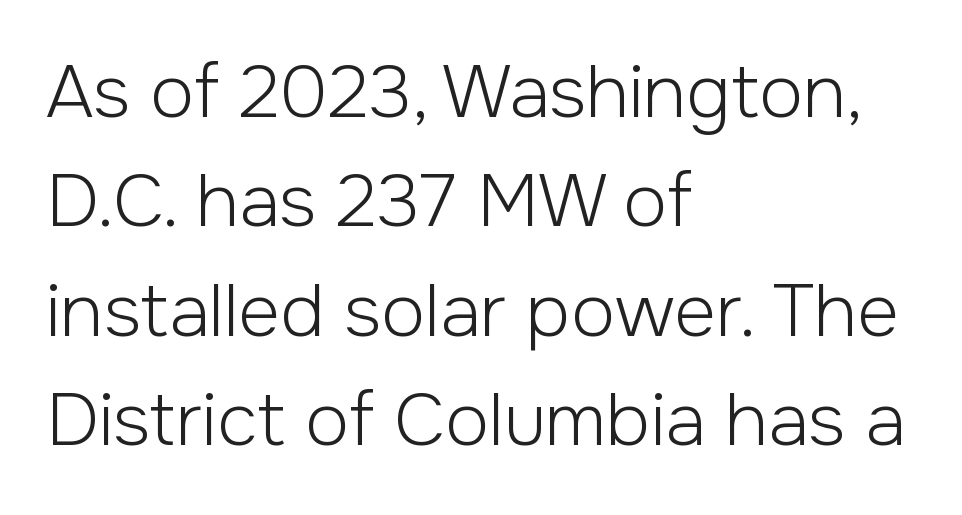
{"serif": "no", "italic": "no", "bold": "no", "weight": "light", "width": "normal", "stroke_contrast": "low", "x_height": "medium", "monospaced": "no", "underline": "no", "align": "left", "line_spacing": "normal", "line_spacing_ratio": 1.5, "letter_spacing": "normal", "letter_spacing_em": 0.0, "glyph_px": 73}
